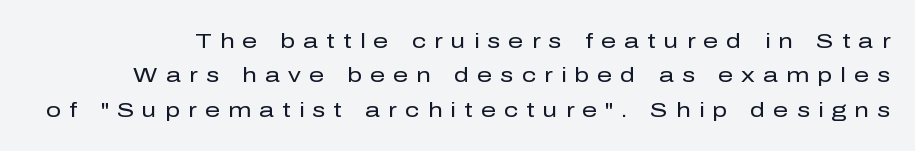
The image shows 21 px text type, upright; set normal line spacing (1.64x), unusually wide letter spacing (+0.39 em), not underlined.
